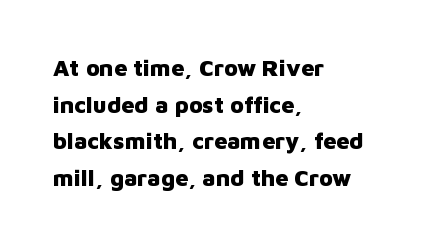
The image shows 23 px bold type, upright; set left-aligned, normal line spacing (1.59x), normal letter spacing, not underlined.
